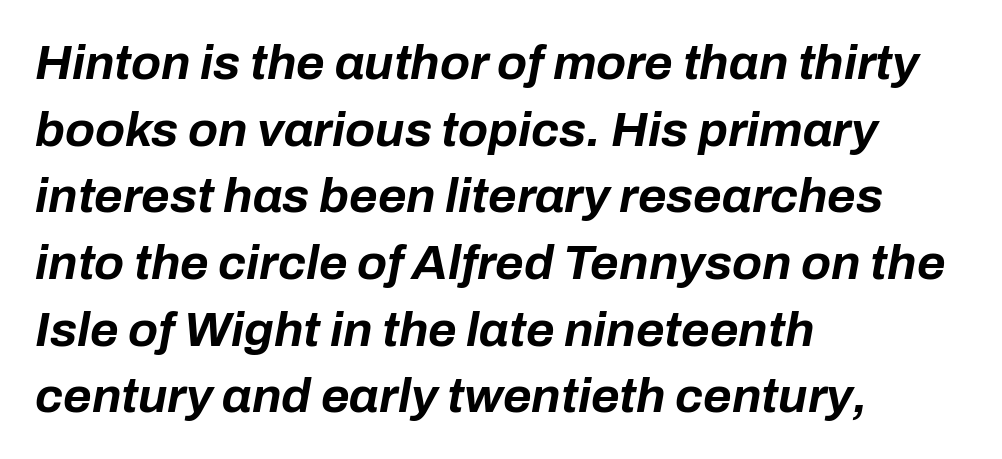
The image shows 49 px bold type, italic (leaning right); set left-aligned, normal line spacing (1.36x), normal letter spacing, not underlined; low stroke contrast and a medium x-height.
